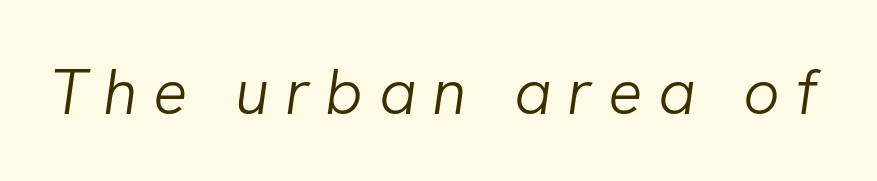
{"italic": "yes", "lean": "right", "slant_degrees": 8, "bold": "no", "weight": "light", "width": "normal", "stroke_contrast": "low", "x_height": "medium", "monospaced": "no", "underline": "no", "letter_spacing": "wide", "letter_spacing_em": 0.24, "glyph_px": 64}
